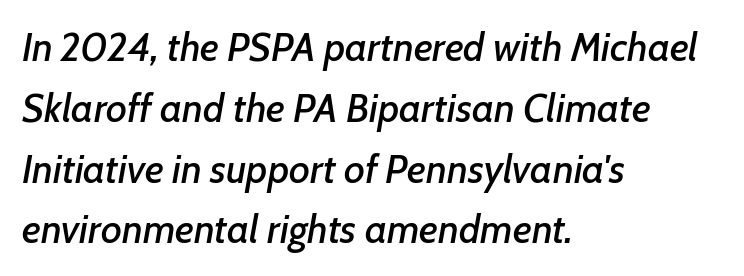
Q: Is the text italic (slanted)? A: Yes, it leans right by about 7 degrees.
Q: Is the text underlined? A: No.
Q: How is the paragraph aligned? A: Left-aligned.
Q: Is the spacing between letters normal or unusually wide? A: Normal.
Q: Is the spacing between lines tight, normal or loose? A: Normal.
Q: Width (condensed, normal, or wide)? A: Normal.
Q: Stroke contrast? A: Low.
Q: x-height? A: Medium.
Q: Monospaced? A: No.
